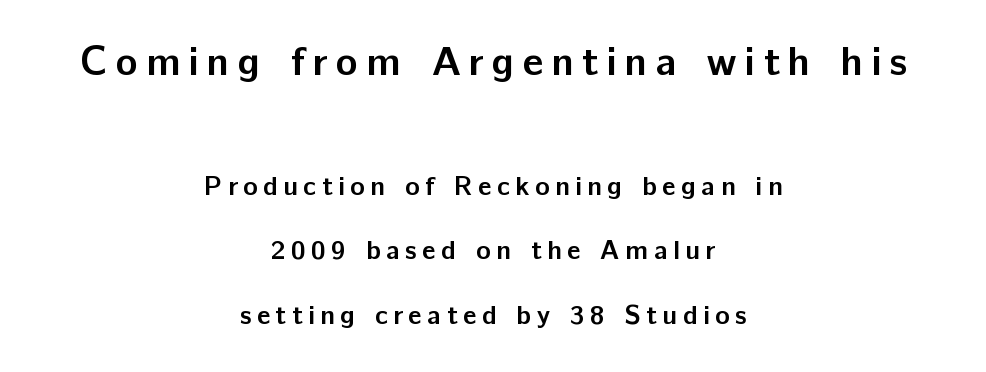
Caption: bold face, heavy strokes. Which margin do the lines hug? Neither — every line sits in the middle. Quick note: underline off. The typography opts for an upright posture over an oblique one. The line-height multiplier appears high, well above default.
